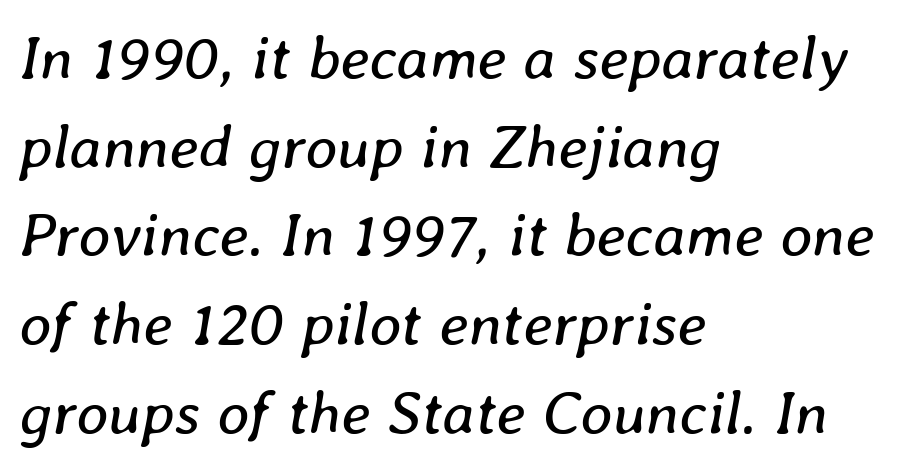
The image shows 62 px regular-weight type, italic (leaning right); set left-aligned, normal line spacing (1.43x), normal letter spacing, not underlined; low stroke contrast and a medium x-height.
